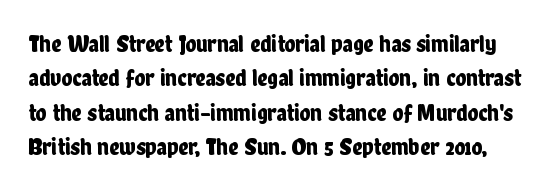
The image shows 25 px text type, upright; set normal line spacing (1.38x), normal letter spacing, not underlined.
